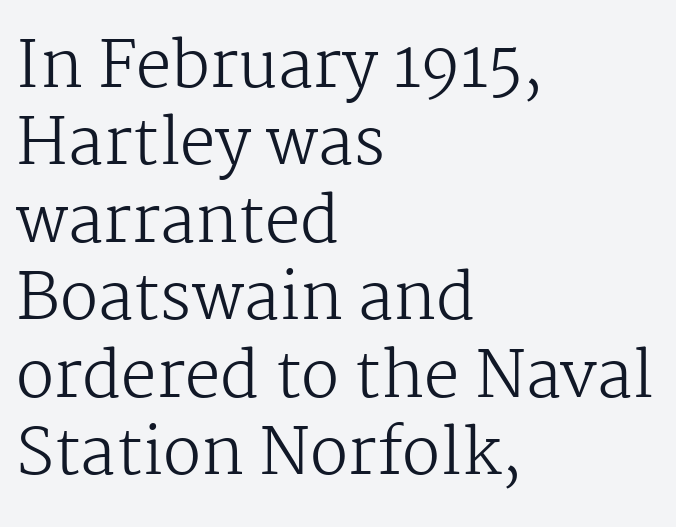
The image shows 63 px regular-weight serif type, upright; set left-aligned, line spacing 1.23x, normal letter spacing, not underlined; medium stroke contrast and a medium x-height.
